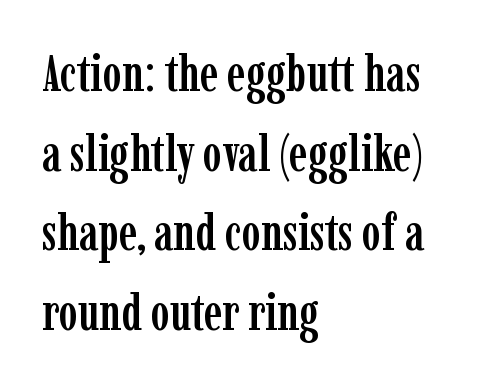
You could not count columns in this text — the font is proportionally spaced. Characters remain perfectly vertical along every line. Characters follow at the spacing the type designer built in. Examine the stroke ends and you'll spot serifs.
